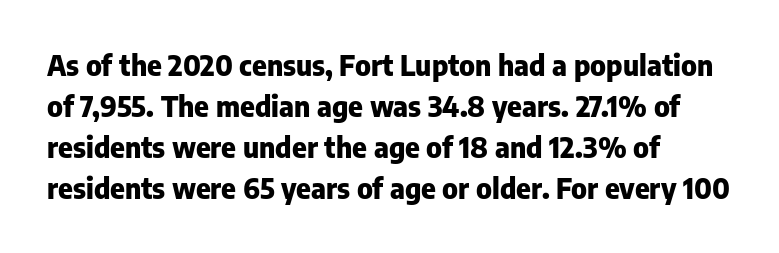
The image shows 28 px heavy sans-serif type, upright; set left-aligned, normal line spacing (1.46x), normal letter spacing, not underlined; low stroke contrast and a medium x-height.
